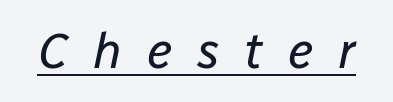
{"italic": "yes", "lean": "right", "slant_degrees": 12, "bold": "no", "weight": "regular", "width": "normal", "stroke_contrast": "low", "x_height": "medium", "monospaced": "no", "underline": "yes", "letter_spacing": "wide", "letter_spacing_em": 0.5, "glyph_px": 49}
